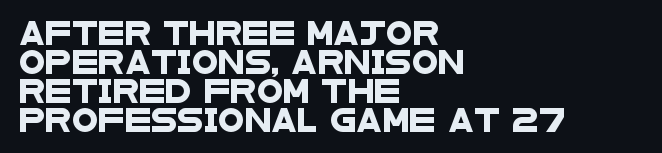
The image shows 24 px text type; set left-aligned, line spacing 1.21x, normal letter spacing, not underlined.
